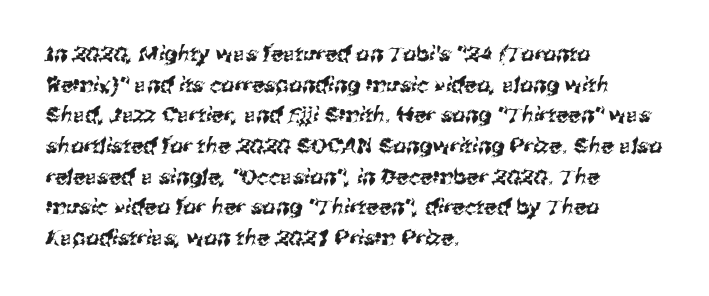
Honestly, the letter spacing is just normal — you wouldn't notice it. Is there much room between lines? A standard amount, neither cramped nor airy. Horizontal alignment here is leftward, the default for most running prose. Glance below the letters and you will spot only blank space.
